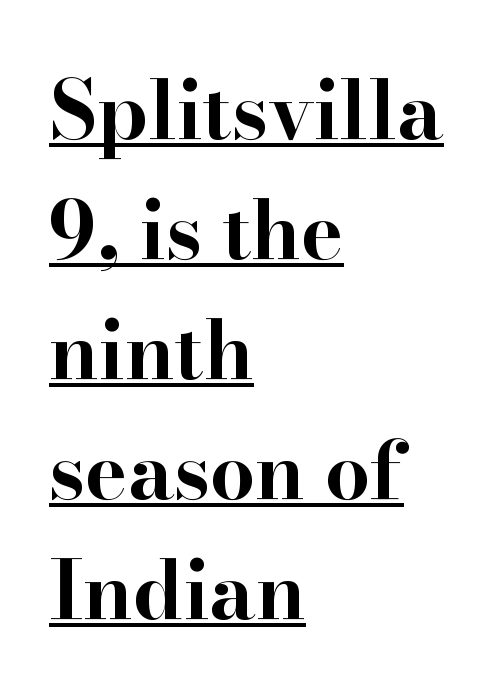
Q: Is the text bold? A: Yes.
Q: Is the text italic (slanted)? A: No, it is upright.
Q: Is the typeface a serif or a sans-serif typeface? A: Serif.
Q: Is the text underlined? A: Yes.
Q: How is the paragraph aligned? A: Left-aligned.
Q: Is the spacing between letters normal or unusually wide? A: Normal.
Q: Is the spacing between lines tight, normal or loose? A: Normal.
Q: Width (condensed, normal, or wide)? A: Wide.
Q: Stroke contrast? A: High.
Q: x-height? A: Small.
Q: Monospaced? A: No.
